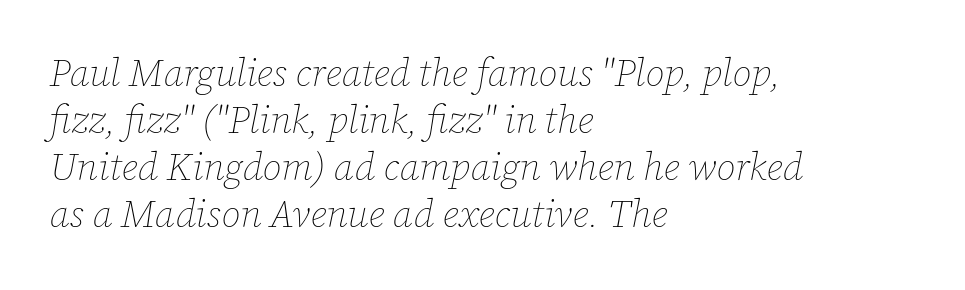
Visually the block forms a straight wall on the left and a jagged coastline on the right. The string is rendered with underlining switched off. This sample has the flowing, uneven cadence of proportional lettering. Slanted lettering throughout. No heavy texture on the line: the type isn't bold.
